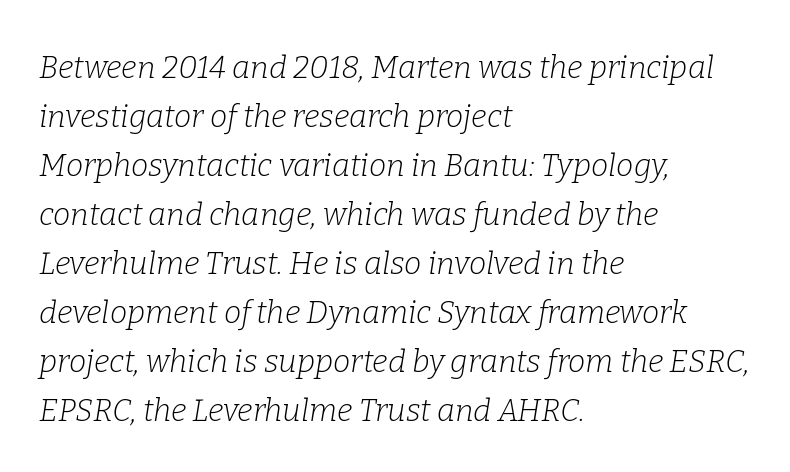
The image shows 31 px light serif type, italic (leaning right); set left-aligned, normal line spacing (1.58x), normal letter spacing, not underlined; low stroke contrast and a medium x-height.
